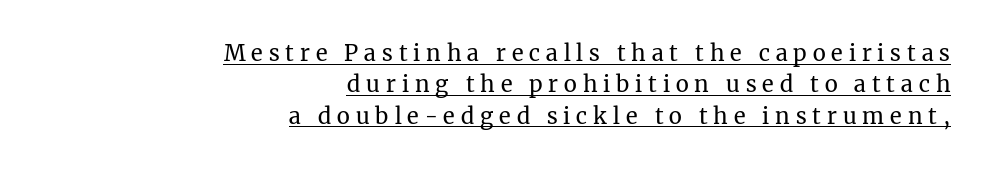
Normally led — the rows are evenly, conventionally spaced. Compared with typical body copy, the letter spacing here is much looser. Stems here are at most as thick as an everyday book face. A flush-right, rag-left setting is used for this passage. A typographer would call this underscored text. Upright lettering throughout.
